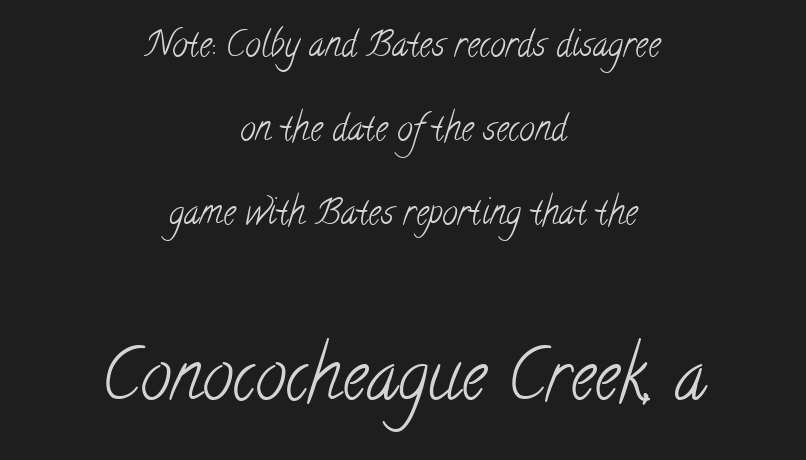
Q: Is the text bold? A: No.
Q: Is the typeface a serif or a sans-serif typeface? A: Serif.
Q: Is the text underlined? A: No.
Q: How is the paragraph aligned? A: Centered.
Q: Is the spacing between letters normal or unusually wide? A: Normal.
Q: Is the spacing between lines tight, normal or loose? A: Loose.
Q: Which block of text is set in a larger size, the first (top) or the second (bottom)? A: The second (bottom) one.
Q: Width (condensed, normal, or wide)? A: Condensed.
Q: Stroke contrast? A: Low.
Q: x-height? A: Small.
Q: Monospaced? A: No.
